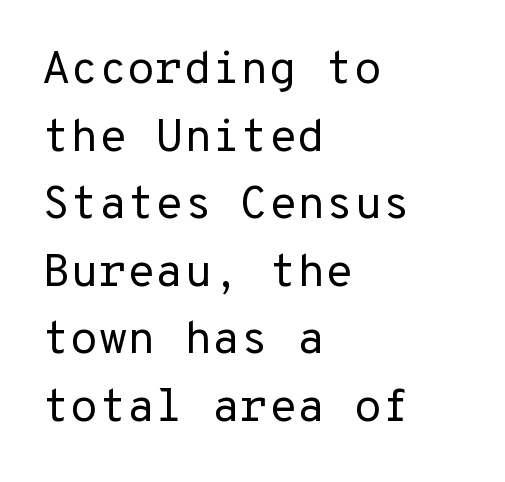
The image shows 46 px regular-weight sans-serif type, upright, monospaced; set left-aligned, normal line spacing (1.47x), normal letter spacing, not underlined; low stroke contrast and a medium x-height.
